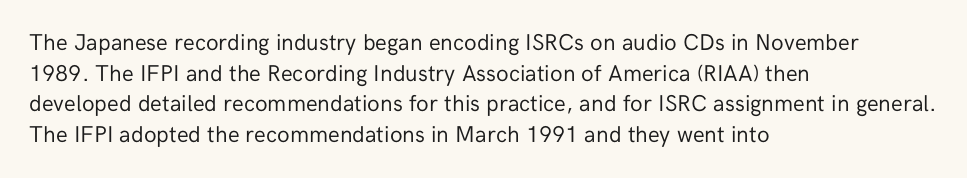
Vertical spacing — default. The text block is weighted toward the left margin, trailing off unevenly rightward. The baseline area is clear. These lines keep a tight, regular rhythm from letter to letter. No extra ink here — the face is not bold.
